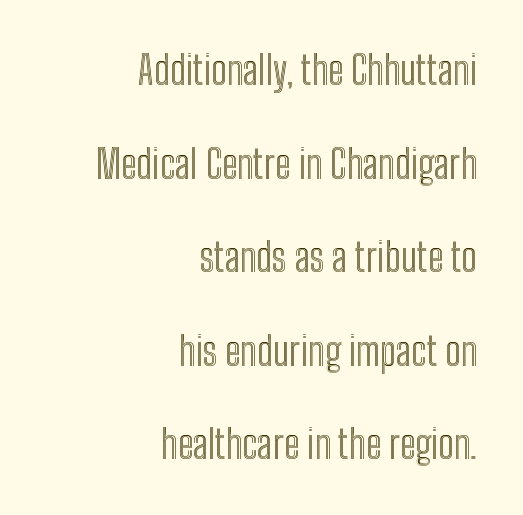
Q: Is the text italic (slanted)? A: No, it is upright.
Q: Is the text underlined? A: No.
Q: How is the paragraph aligned? A: Right-aligned.
Q: Is the spacing between letters normal or unusually wide? A: Normal.
Q: Is the spacing between lines tight, normal or loose? A: Loose.
Q: Width (condensed, normal, or wide)? A: Condensed.
Q: x-height? A: Medium.
Q: Monospaced? A: No.
